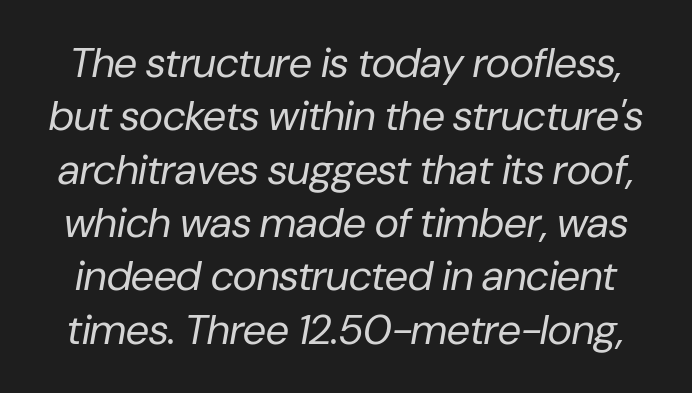
Q: Is the text bold? A: No.
Q: Is the text italic (slanted)? A: Yes, it leans right by about 10 degrees.
Q: Is the text underlined? A: No.
Q: Is the spacing between letters normal or unusually wide? A: Normal.
Q: Is the spacing between lines tight, normal or loose? A: Normal.
Q: Width (condensed, normal, or wide)? A: Normal.
Q: Stroke contrast? A: Low.
Q: x-height? A: Medium.
Q: Monospaced? A: No.
